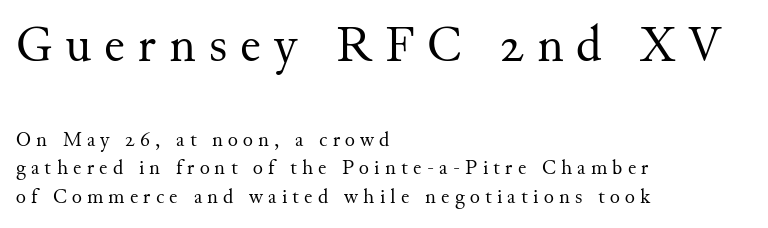
The vertical gap from one line to the next is medium. Larger block? The one above; the one below is distinctly smaller. Is there any slant? The stems are plumb. Letter spacing: wide. Is this a fixed-width face? No — the glyphs have proportional, varying widths. Stem width sits at or under what a default text font uses.
